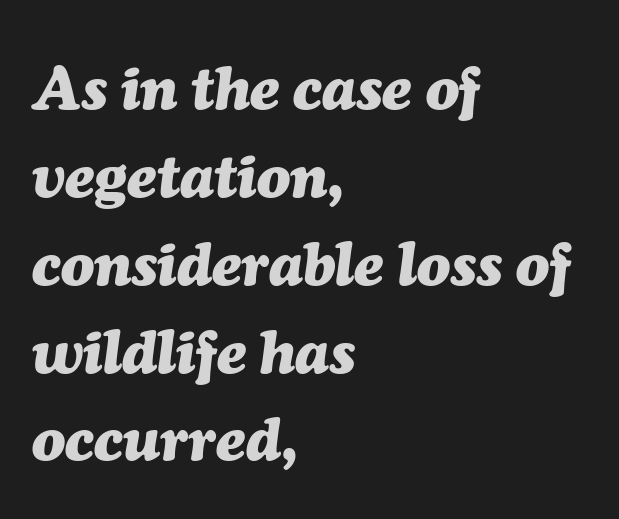
{"italic": "yes", "lean": "right", "slant_degrees": 7, "bold": "yes", "weight": "heavy", "width": "normal", "stroke_contrast": "medium", "x_height": "medium", "monospaced": "no", "underline": "no", "align": "left", "line_spacing": "normal", "line_spacing_ratio": 1.44, "letter_spacing": "normal", "letter_spacing_em": 0.0, "glyph_px": 61}
